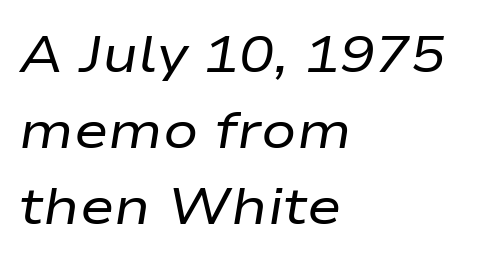
{"italic": "yes", "lean": "right", "slant_degrees": 9, "bold": "no", "weight": "regular", "width": "wide", "stroke_contrast": "low", "x_height": "medium", "monospaced": "no", "underline": "no", "align": "left", "line_spacing": "normal", "line_spacing_ratio": 1.46, "letter_spacing": "normal", "letter_spacing_em": 0.0, "glyph_px": 52}
